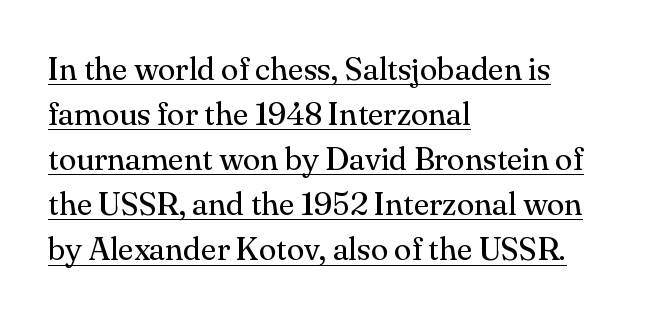
The image shows 32 px regular-weight serif type, upright; set left-aligned, normal line spacing (1.41x), normal letter spacing, underlined; medium stroke contrast and a small x-height.
